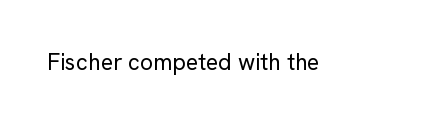
Q: Is the text bold? A: No.
Q: Is the text italic (slanted)? A: No, it is upright.
Q: Is the text underlined? A: No.
Q: Is the spacing between letters normal or unusually wide? A: Normal.
